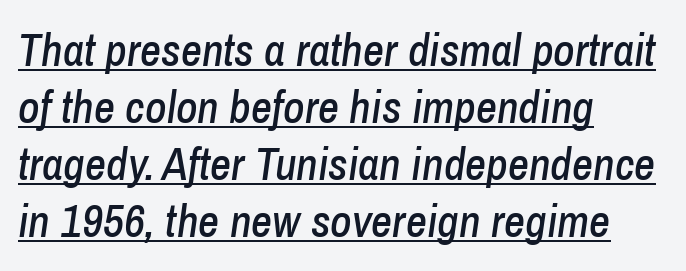
Q: Is the text italic (slanted)? A: Yes, it leans right by about 8 degrees.
Q: Is the text underlined? A: Yes.
Q: How is the paragraph aligned? A: Left-aligned.
Q: Is the spacing between letters normal or unusually wide? A: Normal.
Q: Width (condensed, normal, or wide)? A: Condensed.
Q: Stroke contrast? A: Low.
Q: x-height? A: Medium.
Q: Monospaced? A: No.
